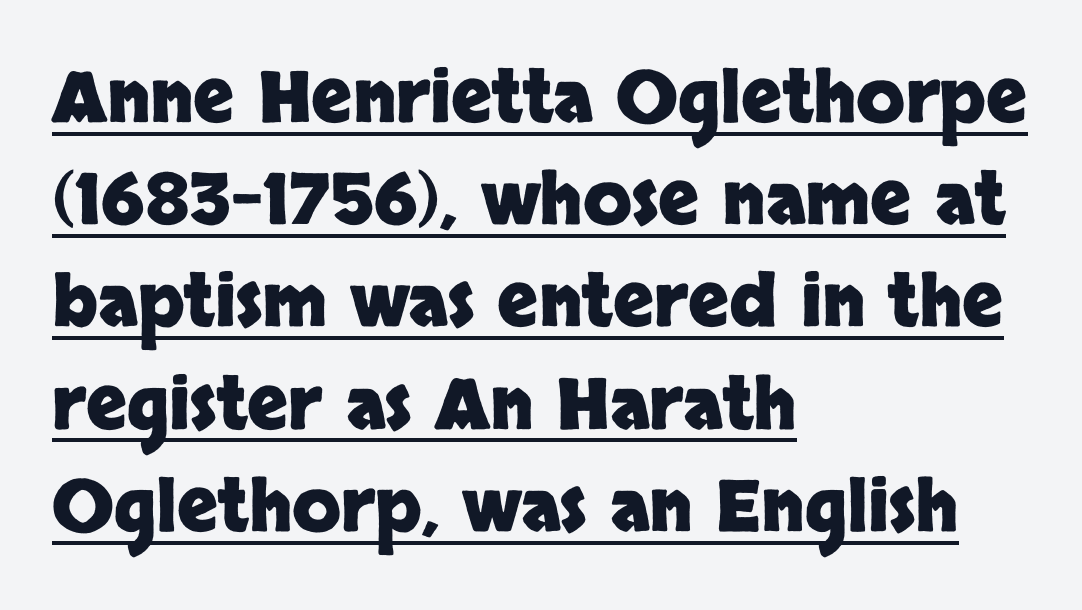
The image shows 71 px heavy sans-serif type, upright; set left-aligned, normal line spacing (1.44x), normal letter spacing, underlined; low stroke contrast and a large x-height.
